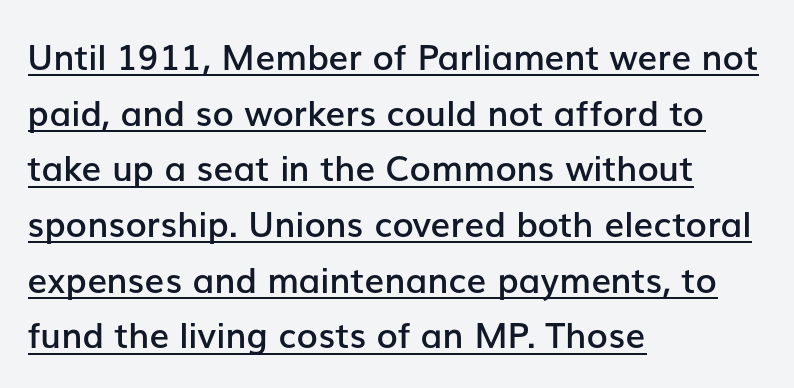
The image shows 35 px semibold sans-serif type, upright; set left-aligned, normal line spacing (1.59x), normal letter spacing, underlined; low stroke contrast and a medium x-height.
